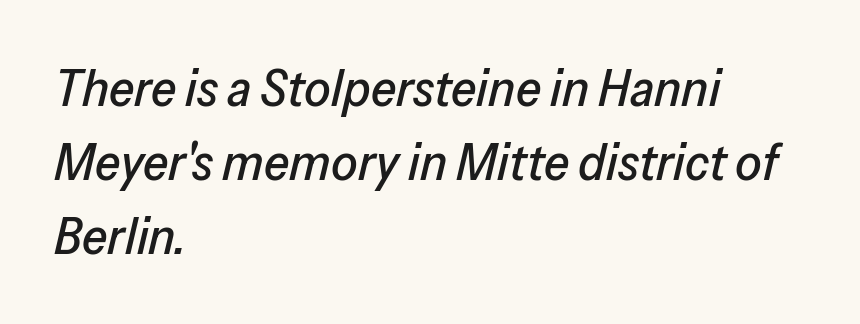
The image shows 52 px text type, italic (leaning right); set left-aligned, normal line spacing (1.42x), normal letter spacing, not underlined; low stroke contrast and a medium x-height.
